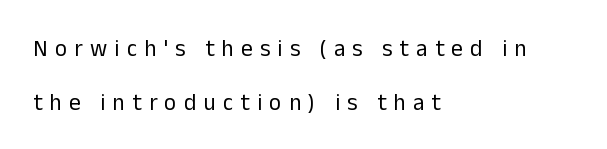
The image shows 23 px text type, upright; set left-aligned, loose line spacing (2.33x), unusually wide letter spacing (+0.32 em), not underlined.
